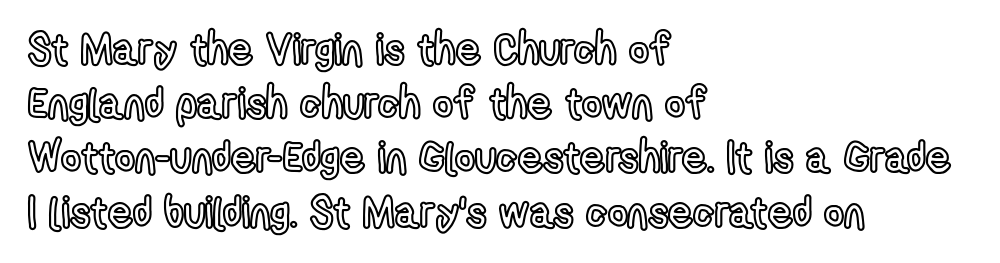
{"italic": "no", "width": "condensed", "x_height": "medium", "monospaced": "no", "underline": "no", "align": "left", "line_spacing": "normal", "line_spacing_ratio": 1.26, "letter_spacing": "normal", "letter_spacing_em": 0.0, "glyph_px": 43}
